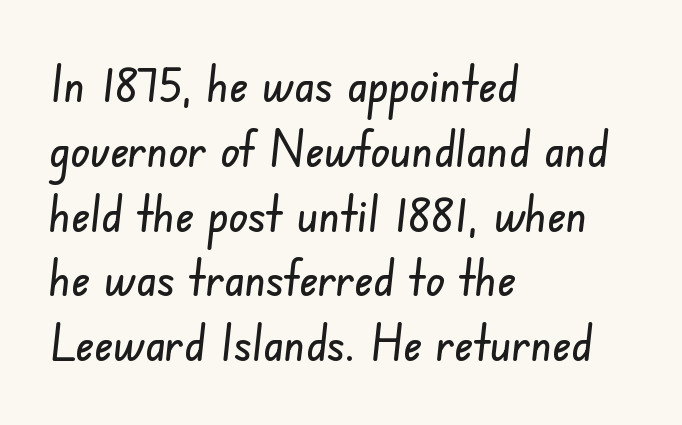
If you drew a ruler down the left edge, every line would touch it. Only glyphs here, with clear space below each row. Does extra space separate the letters? No, they use regular spacing. Honestly, the row spacing looks completely unremarkable.
